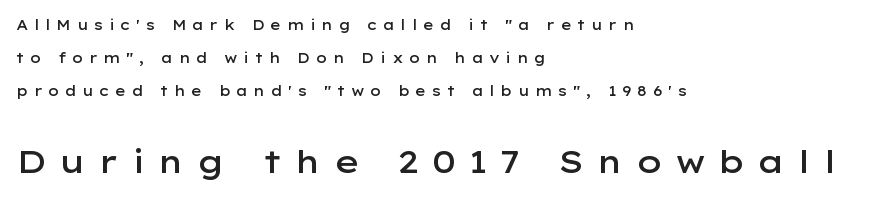
Q: Is the text bold? A: Semi-bold.
Q: Is the text italic (slanted)? A: No, it is upright.
Q: Is the typeface a serif or a sans-serif typeface? A: Sans-serif.
Q: Is the text underlined? A: No.
Q: How is the paragraph aligned? A: Left-aligned.
Q: Is the spacing between letters normal or unusually wide? A: Unusually wide.
Q: Is the spacing between lines tight, normal or loose? A: Loose.
Q: Which block of text is set in a larger size, the first (top) or the second (bottom)? A: The second (bottom) one.
Q: Width (condensed, normal, or wide)? A: Wide.
Q: Stroke contrast? A: Low.
Q: x-height? A: Medium.
Q: Monospaced? A: No.
